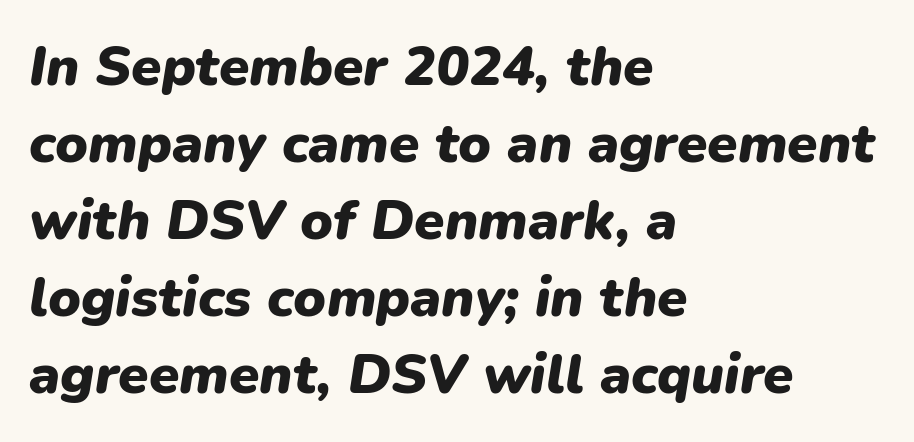
The passage shown is typed in a proportional face where columns would drift. The setting favours the left margin, as ordinary paragraphs usually do. The face used here has a pronounced slope to its letters. Quick note: interline space is typical.
